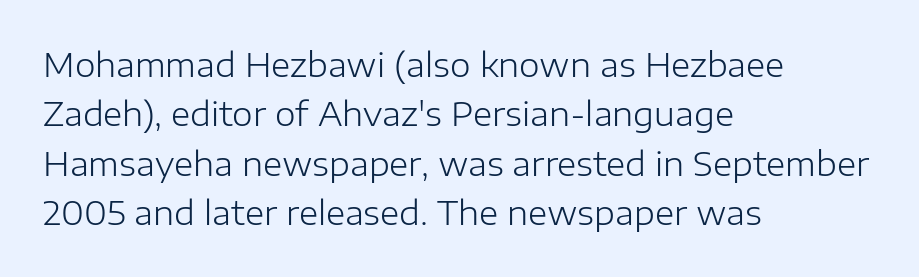
The image shows 33 px light sans-serif type, upright; set left-aligned, normal line spacing (1.5x), normal letter spacing, not underlined; low stroke contrast and a medium x-height.
